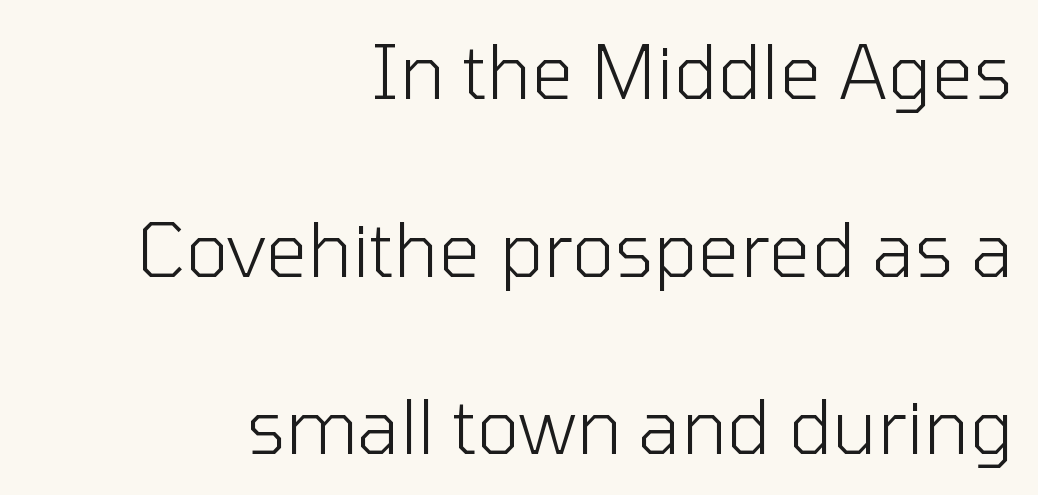
{"serif": "no", "italic": "no", "bold": "no", "weight": "light", "width": "normal", "stroke_contrast": "low", "x_height": "medium", "monospaced": "no", "underline": "no", "align": "right", "line_spacing": "loose", "line_spacing_ratio": 2.4, "letter_spacing": "normal", "letter_spacing_em": 0.0, "glyph_px": 74}
